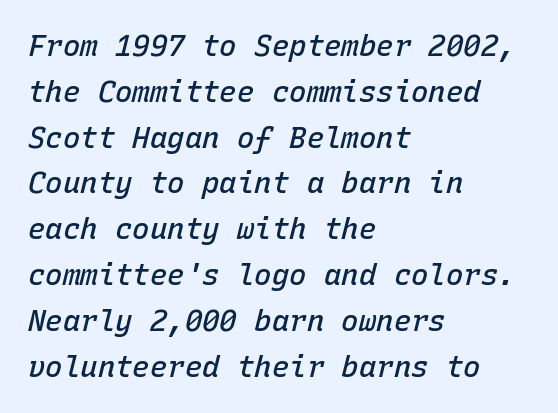
The image shows 29 px semibold type, italic (leaning right), monospaced; set left-aligned, normal line spacing (1.58x), normal letter spacing, not underlined; low stroke contrast and a medium x-height.
